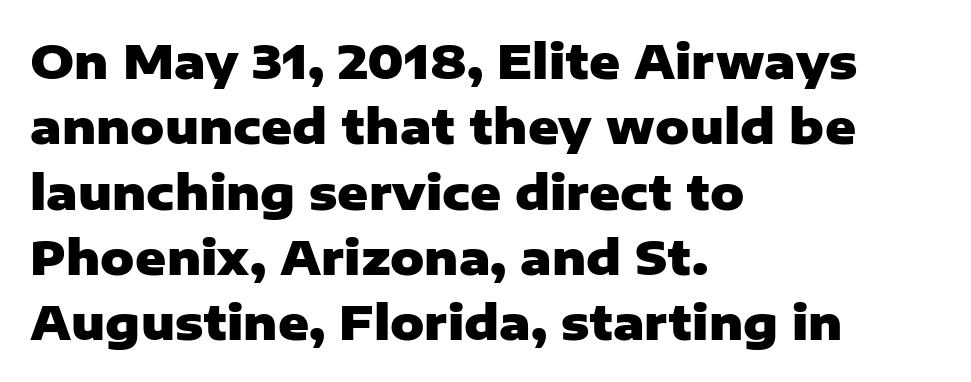
{"serif": "no", "italic": "no", "bold": "yes", "weight": "heavy", "width": "normal", "stroke_contrast": "low", "x_height": "medium", "monospaced": "no", "underline": "no", "align": "left", "line_spacing": "normal", "line_spacing_ratio": 1.39, "letter_spacing": "normal", "letter_spacing_em": 0.0, "glyph_px": 47}
